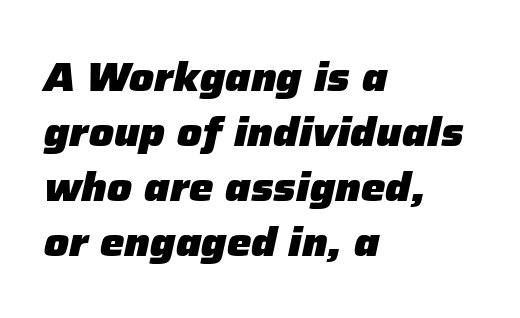
The axis of the letterforms is tilted away from vertical. This block has exactly the height ordinary leading produces. The rendering uses natural spacing where letterforms have individual widths. Underlining? Definitely not there. You'd pick this weight for a headline — it's a proper bold.
